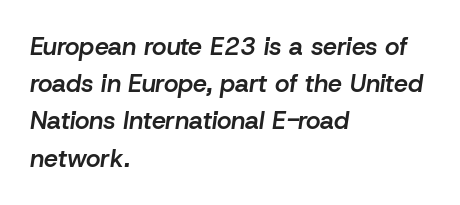
{"italic": "yes", "lean": "right", "slant_degrees": 8, "bold": "semi", "underline": "no", "align": "left", "line_spacing": "normal", "line_spacing_ratio": 1.49, "letter_spacing": "normal", "letter_spacing_em": 0.0, "glyph_px": 25}
